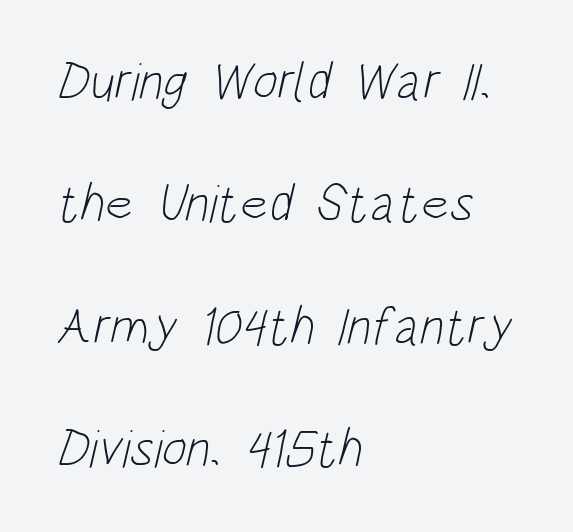
The image shows 53 px light, condensed sans-serif type; set left-aligned, loose line spacing (2.31x), normal letter spacing, not underlined; low stroke contrast and a large x-height.
